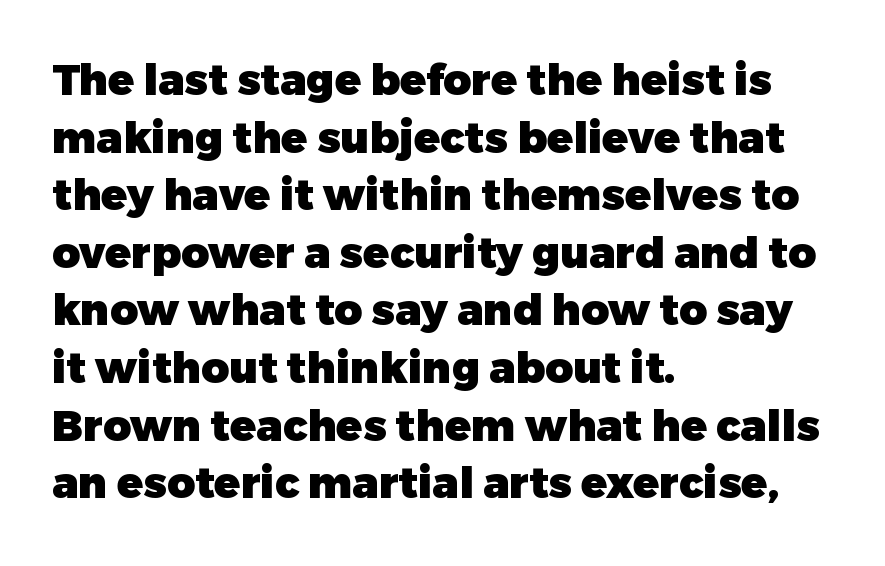
Look at the stroke-to-counter ratio: heavy, a bold. The lines sit at an ordinary, default distance from one another. Rendered with straight, roman letterforms. Standard letterfit; no display-style spreading of the glyphs. Descenders are the only things crossing below the line. The passage is arranged the way most books set body copy — flush left.
